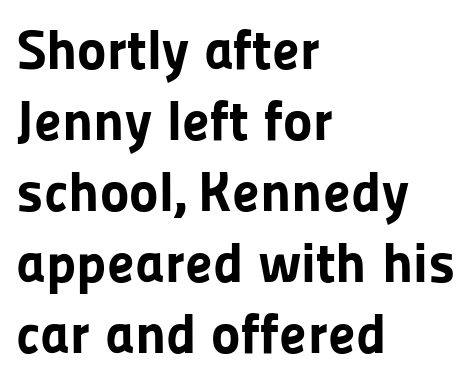
{"serif": "no", "italic": "no", "bold": "yes", "weight": "bold", "width": "normal", "stroke_contrast": "low", "x_height": "medium", "monospaced": "no", "underline": "no", "align": "left", "line_spacing": "normal", "line_spacing_ratio": 1.27, "letter_spacing": "normal", "letter_spacing_em": 0.0, "glyph_px": 56}
